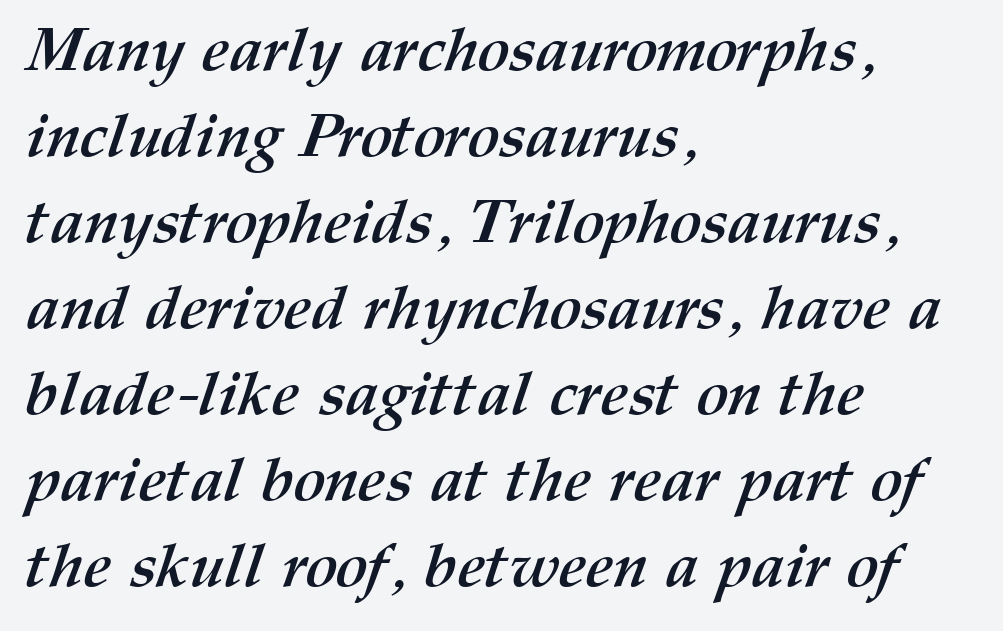
{"bold": "yes", "weight": "semibold", "width": "normal", "stroke_contrast": "medium", "x_height": "medium", "monospaced": "no", "underline": "no", "align": "left", "line_spacing": "normal", "line_spacing_ratio": 1.41, "letter_spacing": "normal", "letter_spacing_em": 0.0, "glyph_px": 61}
